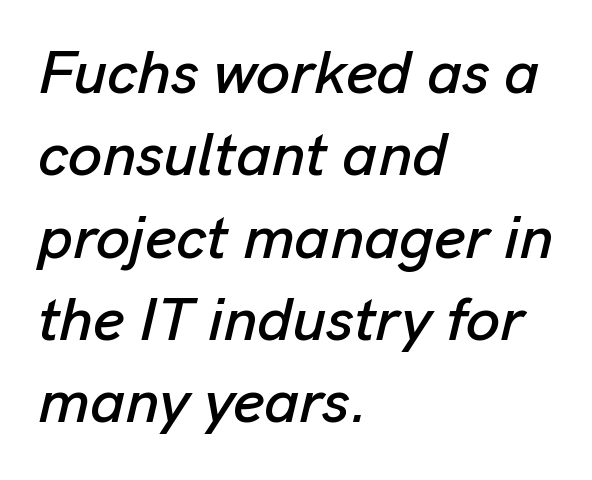
{"italic": "yes", "lean": "right", "slant_degrees": 13, "width": "normal", "stroke_contrast": "low", "x_height": "medium", "monospaced": "no", "underline": "no", "align": "left", "line_spacing": "normal", "line_spacing_ratio": 1.35, "letter_spacing": "normal", "letter_spacing_em": 0.0, "glyph_px": 61}
